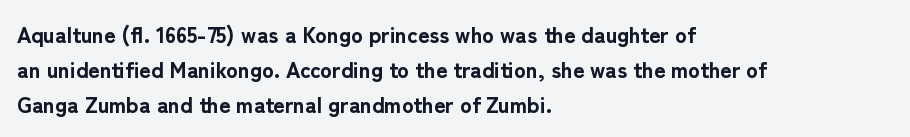
{"italic": "no", "bold": "yes", "underline": "no", "align": "left", "line_spacing": "normal", "line_spacing_ratio": 1.59, "letter_spacing": "normal", "letter_spacing_em": 0.0, "glyph_px": 22}
